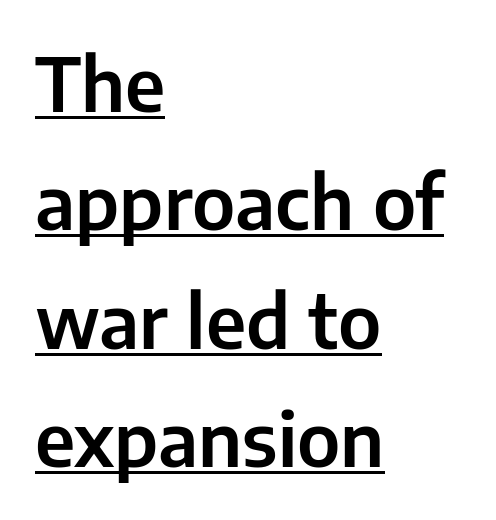
The image shows 74 px sans-serif type, upright; set left-aligned, normal line spacing (1.6x), normal letter spacing, underlined; low stroke contrast and a medium x-height.
